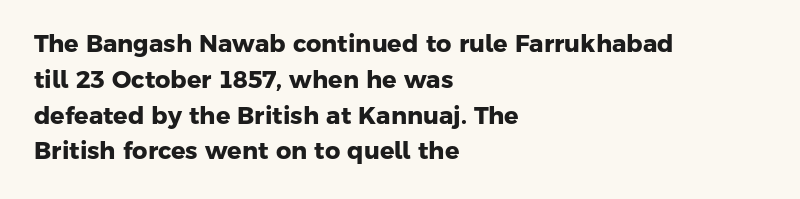
The image shows 24 px bold type; set left-aligned, normal line spacing (1.49x), normal letter spacing, not underlined.
